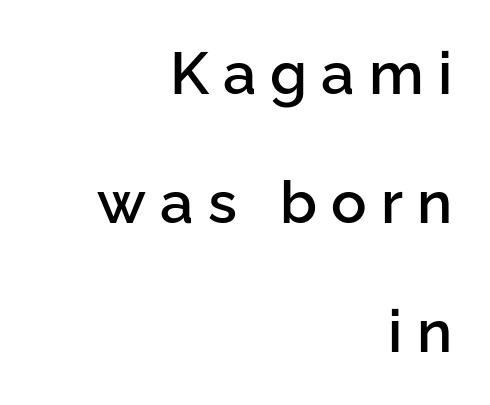
{"serif": "no", "italic": "no", "bold": "semi", "weight": "semibold", "width": "normal", "stroke_contrast": "low", "x_height": "medium", "monospaced": "no", "underline": "no", "align": "right", "line_spacing": "loose", "line_spacing_ratio": 2.19, "letter_spacing": "wide", "letter_spacing_em": 0.24, "glyph_px": 59}
